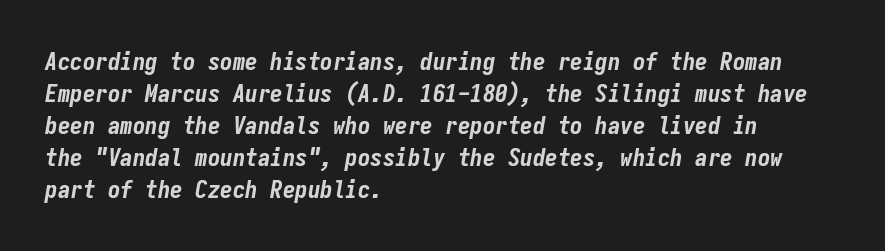
The image shows 25 px bold type, italic (leaning right); set left-aligned, normal line spacing (1.28x), normal letter spacing, not underlined.
